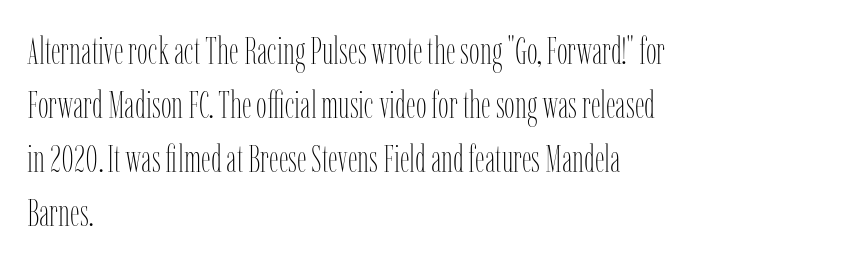
{"italic": "no", "bold": "no", "weight": "thin", "width": "condensed", "stroke_contrast": "low", "x_height": "medium", "monospaced": "no", "underline": "no", "align": "left", "line_spacing": "normal", "line_spacing_ratio": 1.42, "letter_spacing": "normal", "letter_spacing_em": 0.0, "glyph_px": 38}
